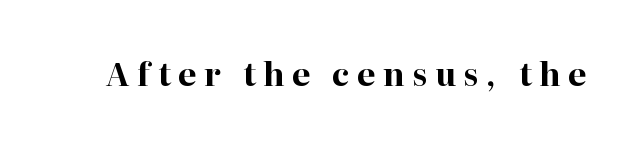
The image shows 32 px bold serif type, upright; set unusually wide letter spacing (+0.24 em), not underlined; high stroke contrast and a medium x-height.
